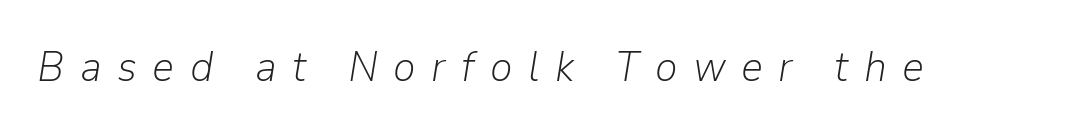
The image shows 43 px light type, italic (leaning right); set unusually wide letter spacing (+0.36 em), not underlined; low stroke contrast and a medium x-height.
